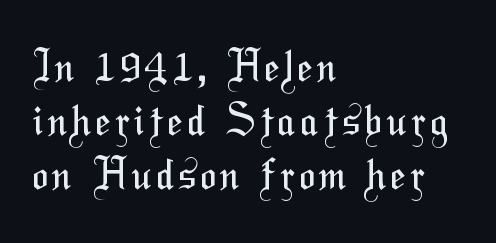
Q: Is the text bold? A: No.
Q: Is the typeface a serif or a sans-serif typeface? A: Sans-serif.
Q: Is the text underlined? A: No.
Q: How is the paragraph aligned? A: Left-aligned.
Q: Is the spacing between lines tight, normal or loose? A: Normal.
Q: Width (condensed, normal, or wide)? A: Condensed.
Q: Stroke contrast? A: Medium.
Q: x-height? A: Medium.
Q: Monospaced? A: No.
